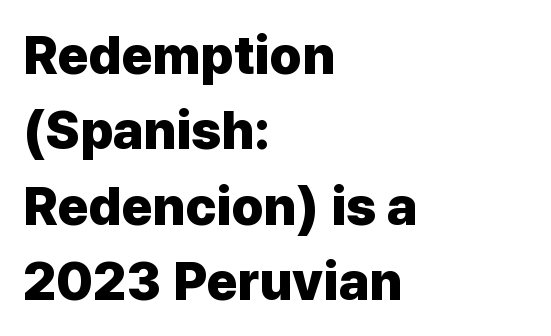
Q: Is the text bold? A: Yes.
Q: Is the text italic (slanted)? A: No, it is upright.
Q: Is the typeface a serif or a sans-serif typeface? A: Sans-serif.
Q: Is the text underlined? A: No.
Q: How is the paragraph aligned? A: Left-aligned.
Q: Is the spacing between letters normal or unusually wide? A: Normal.
Q: Is the spacing between lines tight, normal or loose? A: Normal.
Q: Width (condensed, normal, or wide)? A: Normal.
Q: Stroke contrast? A: Low.
Q: x-height? A: Medium.
Q: Monospaced? A: No.
